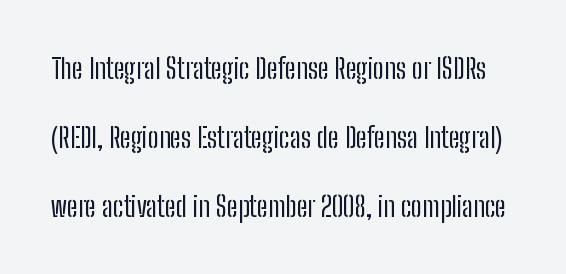
{"serif": "no", "italic": "no", "bold": "no", "weight": "regular", "width": "condensed", "stroke_contrast": "low", "x_height": "medium", "monospaced": "no", "underline": "no", "line_spacing": "loose", "line_spacing_ratio": 2.46, "letter_spacing": "normal", "letter_spacing_em": 0.0, "glyph_px": 28}
